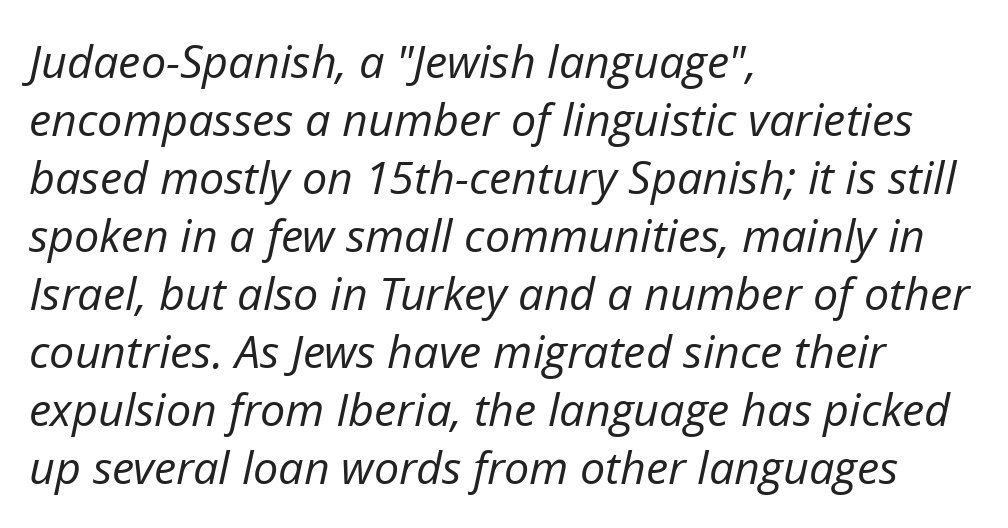
{"italic": "yes", "lean": "right", "slant_degrees": 12, "bold": "no", "weight": "regular", "width": "normal", "stroke_contrast": "low", "x_height": "medium", "monospaced": "no", "underline": "no", "align": "left", "line_spacing": "normal", "line_spacing_ratio": 1.29, "letter_spacing": "normal", "letter_spacing_em": 0.0, "glyph_px": 45}
